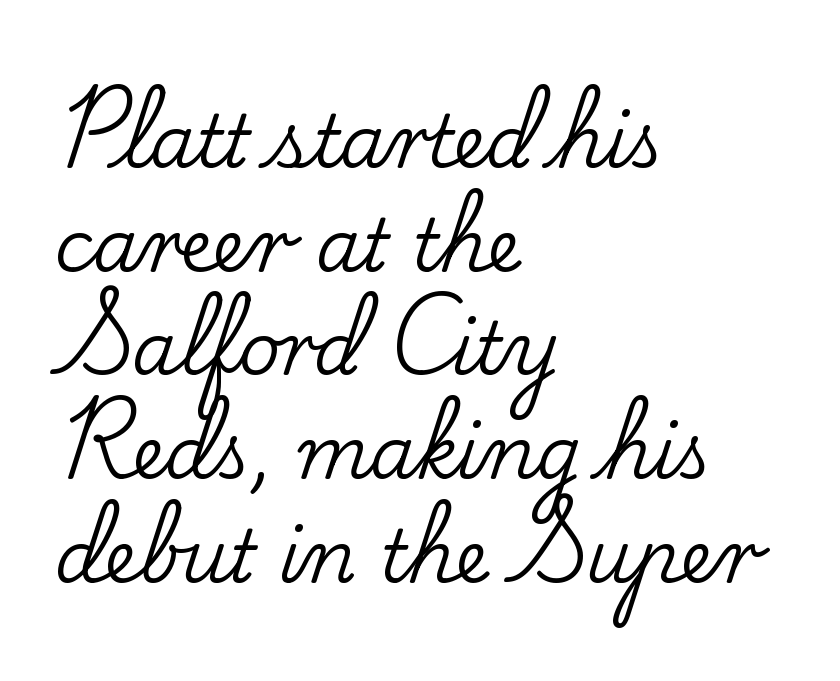
The image shows 72 px serif type; set left-aligned, normal line spacing (1.44x), normal letter spacing, not underlined; low stroke contrast and a small x-height.
